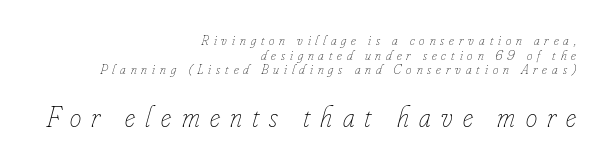
{"italic": "yes", "lean": "right", "slant_degrees": 16, "bold": "no", "weight": "thin", "width": "condensed", "stroke_contrast": "low", "x_height": "small", "monospaced": "no", "underline": "no", "align": "right", "line_spacing": "tight", "line_spacing_ratio": 1.05, "letter_spacing": "wide", "letter_spacing_em": 0.35, "larger_block": "second", "size_ratio": 2.07, "glyph_px": 29}
